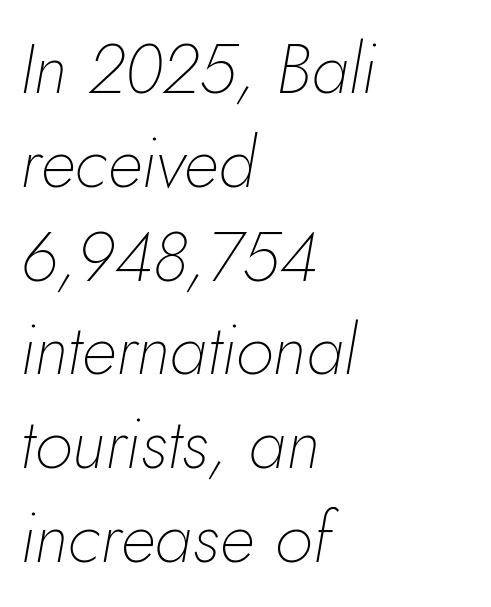
The rendering uses natural spacing where letterforms have individual widths. Nobody touched the tracking dial on this one. Stem width sits at or under what a default text font uses. A classic flush-left, rag-right setting is used for this passage.
